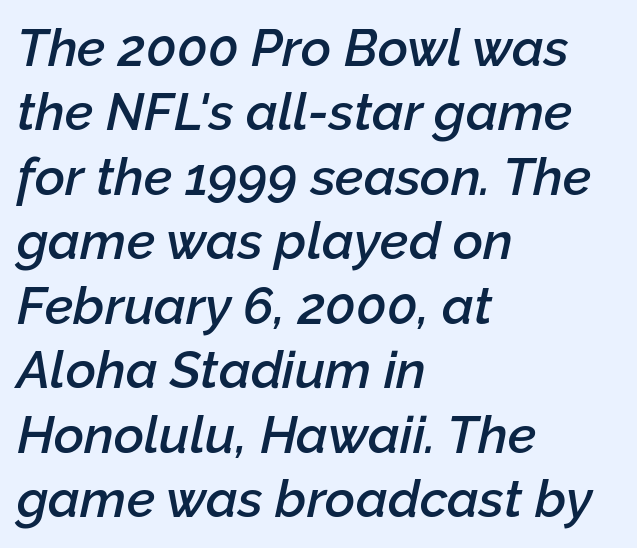
{"italic": "yes", "lean": "right", "slant_degrees": 12, "bold": "semi", "weight": "semibold", "width": "normal", "stroke_contrast": "low", "x_height": "medium", "monospaced": "no", "underline": "no", "align": "left", "line_spacing_ratio": 1.24, "letter_spacing": "normal", "letter_spacing_em": 0.0, "glyph_px": 52}
